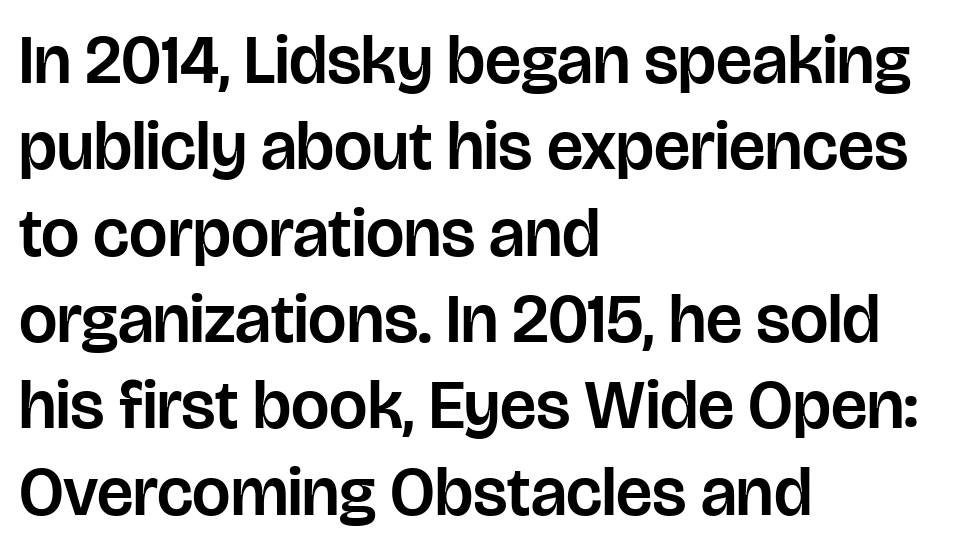
The image shows 68 px sans-serif type, upright; set left-aligned, normal line spacing (1.27x), normal letter spacing, not underlined; low stroke contrast and a large x-height.
